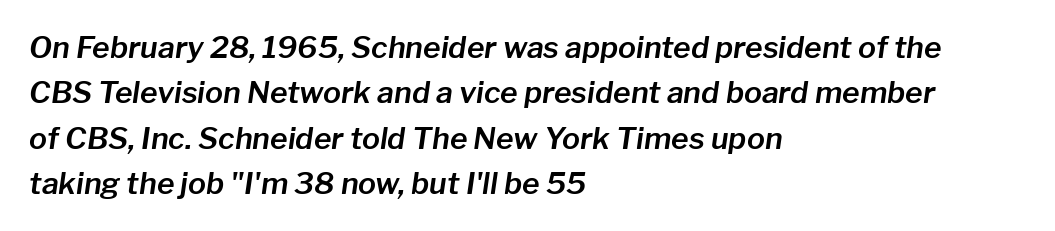
Q: Is the text italic (slanted)? A: Yes, it leans right by about 8 degrees.
Q: Is the text underlined? A: No.
Q: How is the paragraph aligned? A: Left-aligned.
Q: Is the spacing between letters normal or unusually wide? A: Normal.
Q: Is the spacing between lines tight, normal or loose? A: Normal.
Q: Width (condensed, normal, or wide)? A: Normal.
Q: Stroke contrast? A: Low.
Q: x-height? A: Medium.
Q: Monospaced? A: No.
